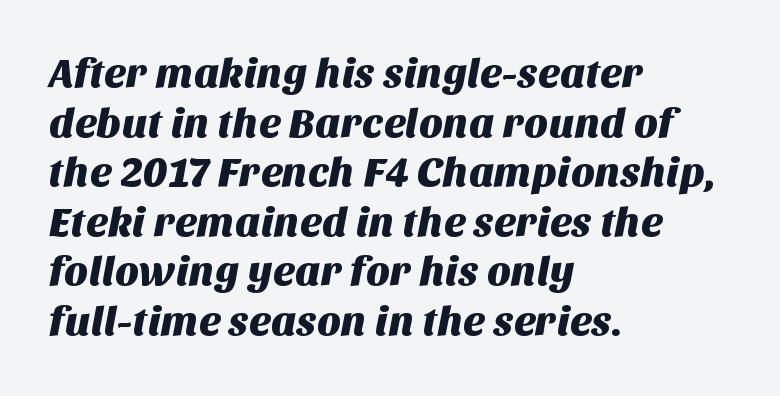
Stroke terminals: plain, sans-serif. The letters advance in unequal steps, a hallmark of proportional type. The setting favours the left margin, as ordinary paragraphs usually do. Descenders are the only things crossing below the line. Does extra space separate the letters? No, they use regular spacing.
